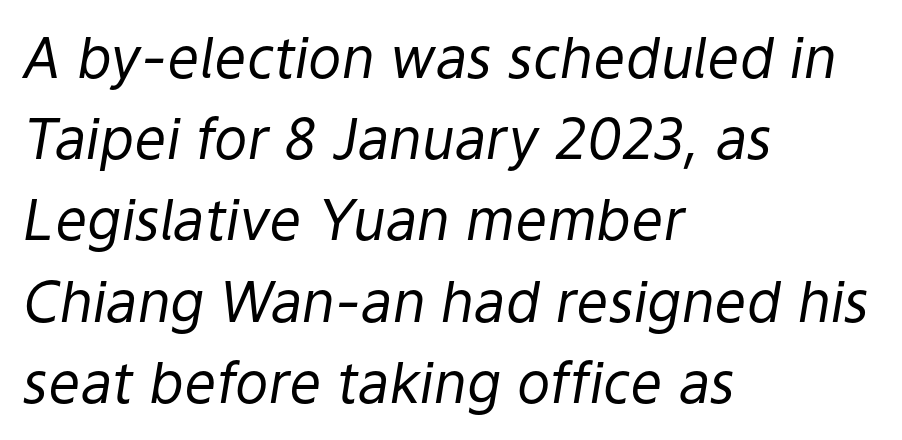
{"italic": "yes", "lean": "right", "slant_degrees": 9, "bold": "no", "weight": "regular", "width": "normal", "stroke_contrast": "low", "x_height": "medium", "monospaced": "no", "underline": "no", "align": "left", "line_spacing": "normal", "line_spacing_ratio": 1.45, "letter_spacing": "normal", "letter_spacing_em": 0.0, "glyph_px": 56}
